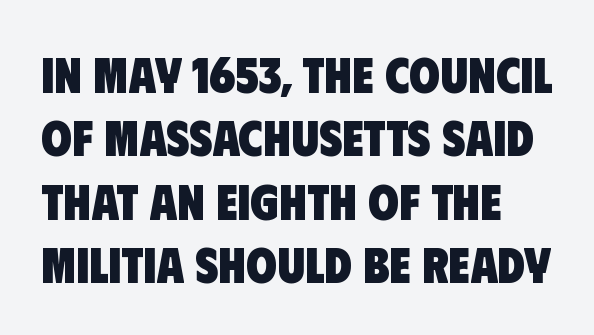
{"serif": "no", "bold": "yes", "weight": "heavy", "width": "condensed", "stroke_contrast": "low", "x_height": "large", "monospaced": "no", "underline": "no", "align": "left", "line_spacing": "normal", "line_spacing_ratio": 1.27, "letter_spacing": "normal", "letter_spacing_em": 0.0, "glyph_px": 50}
